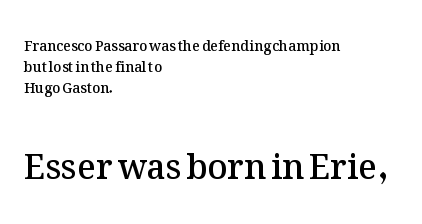
Q: Is the text bold? A: Semi-bold.
Q: Is the text italic (slanted)? A: No, it is upright.
Q: Is the text underlined? A: No.
Q: How is the paragraph aligned? A: Left-aligned.
Q: Is the spacing between letters normal or unusually wide? A: Normal.
Q: Is the spacing between lines tight, normal or loose? A: Normal.
Q: Which block of text is set in a larger size, the first (top) or the second (bottom)? A: The second (bottom) one.
Q: Width (condensed, normal, or wide)? A: Normal.
Q: Stroke contrast? A: Medium.
Q: x-height? A: Medium.
Q: Monospaced? A: No.
